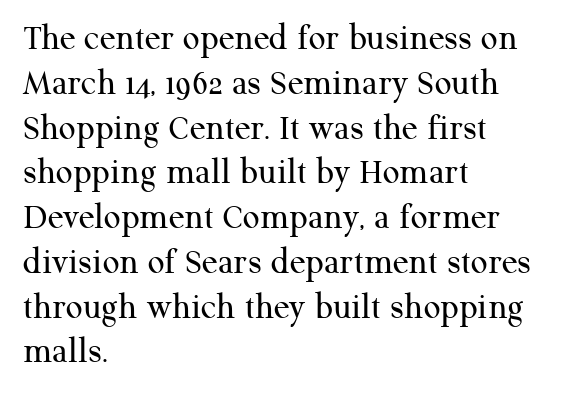
Q: Is the text bold? A: No.
Q: Is the text italic (slanted)? A: No, it is upright.
Q: Is the typeface a serif or a sans-serif typeface? A: Serif.
Q: Is the text underlined? A: No.
Q: How is the paragraph aligned? A: Left-aligned.
Q: Is the spacing between letters normal or unusually wide? A: Normal.
Q: Width (condensed, normal, or wide)? A: Normal.
Q: Stroke contrast? A: Medium.
Q: x-height? A: Medium.
Q: Monospaced? A: No.
